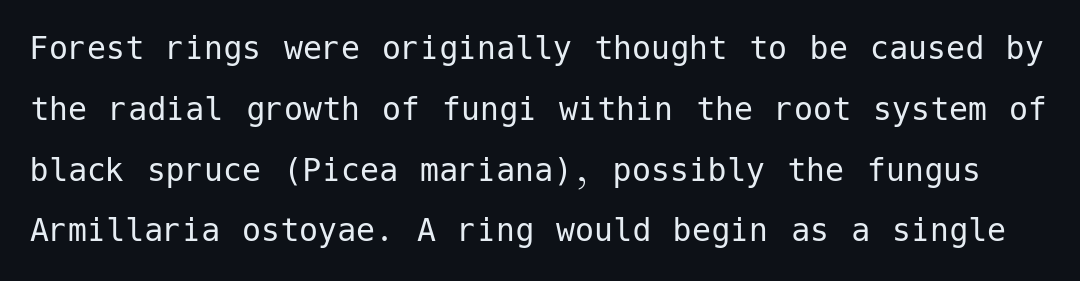
{"serif": "no", "italic": "no", "bold": "no", "weight": "regular", "width": "normal", "stroke_contrast": "low", "x_height": "medium", "underline": "no", "line_spacing": "normal", "line_spacing_ratio": 1.6, "letter_spacing": "normal", "letter_spacing_em": 0.0, "glyph_px": 38}
